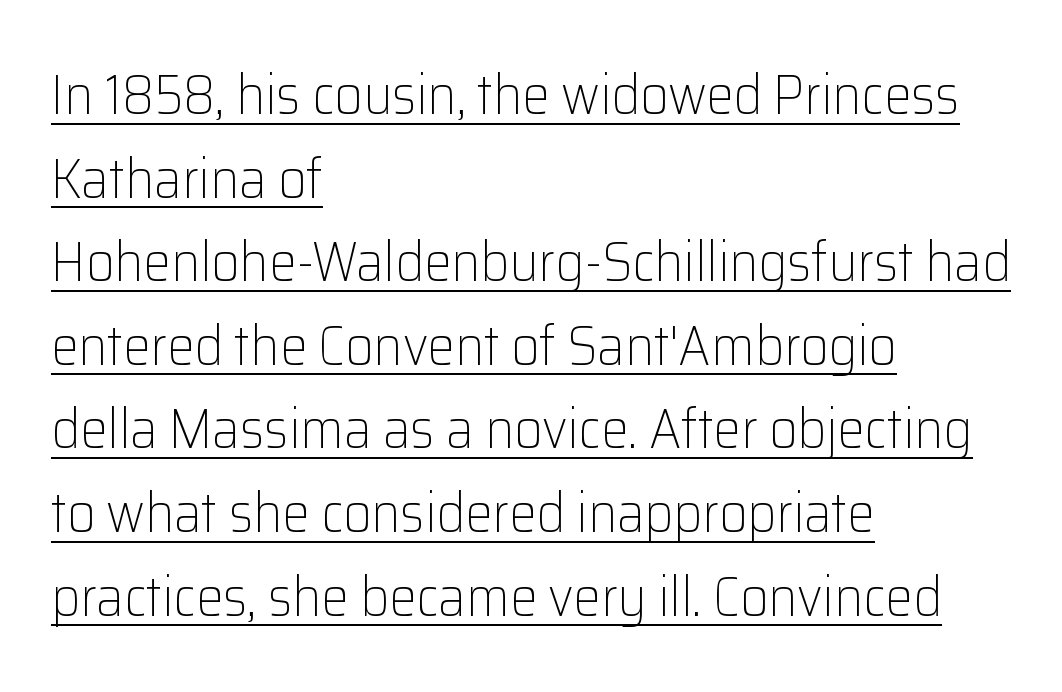
{"serif": "no", "italic": "no", "bold": "no", "weight": "light", "width": "normal", "stroke_contrast": "low", "x_height": "medium", "monospaced": "no", "underline": "yes", "align": "left", "line_spacing": "normal", "line_spacing_ratio": 1.52, "letter_spacing": "normal", "letter_spacing_em": 0.0, "glyph_px": 55}
